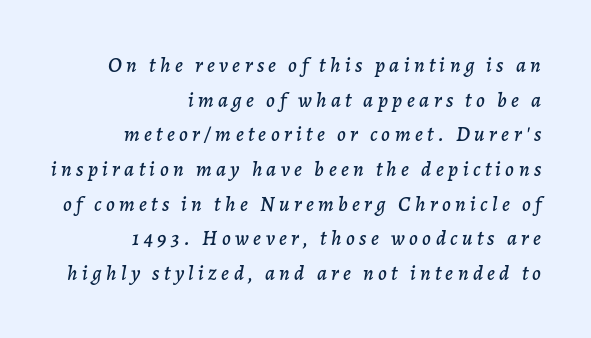
The image shows 21 px text type, italic (leaning right); set right-aligned, normal line spacing (1.65x), unusually wide letter spacing (+0.21 em), not underlined.
